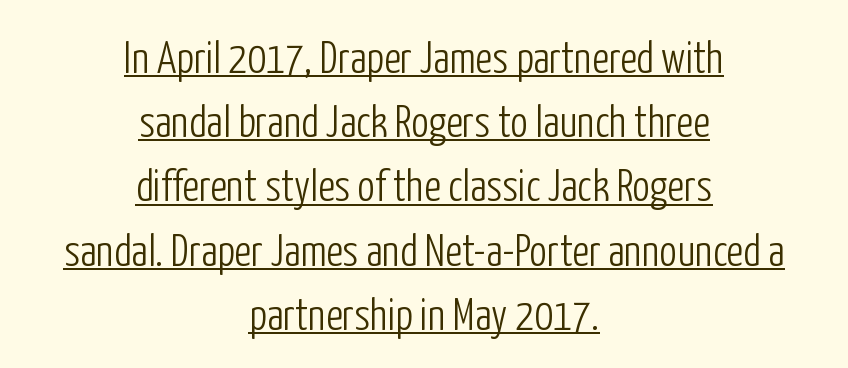
{"serif": "no", "italic": "no", "bold": "no", "weight": "light", "width": "condensed", "stroke_contrast": "low", "x_height": "medium", "monospaced": "no", "underline": "yes", "align": "center", "line_spacing": "normal", "line_spacing_ratio": 1.46, "letter_spacing": "normal", "letter_spacing_em": 0.0, "glyph_px": 44}
